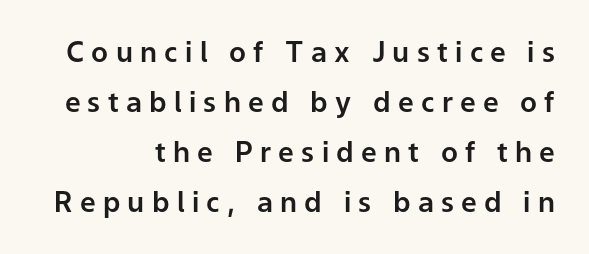
{"serif": "no", "italic": "no", "width": "normal", "stroke_contrast": "low", "x_height": "medium", "monospaced": "no", "underline": "no", "line_spacing_ratio": 1.79, "letter_spacing": "wide", "letter_spacing_em": 0.26, "glyph_px": 28}
